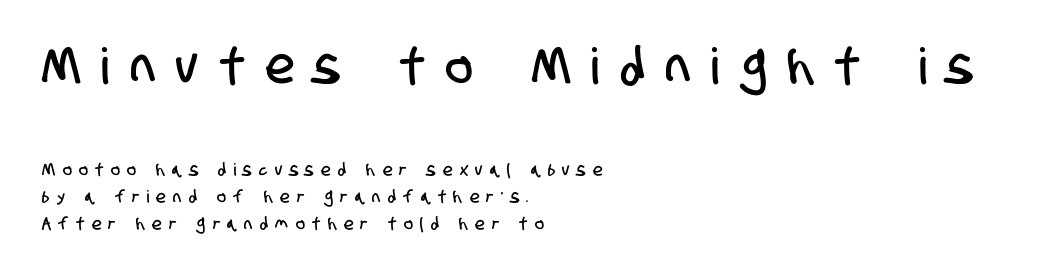
The image shows 50 px condensed sans-serif type; set left-aligned, normal line spacing (1.58x), unusually wide letter spacing (+0.44 em), not underlined; the first (top) block is 2.94x larger; low stroke contrast and a large x-height.
